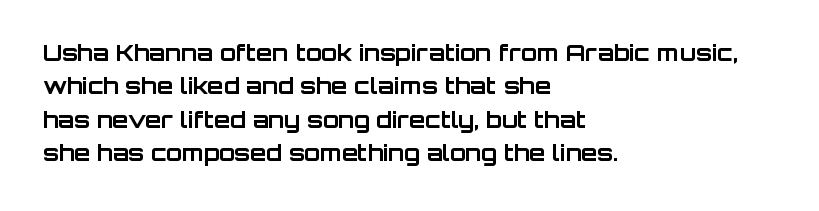
{"italic": "no", "bold": "yes", "underline": "no", "align": "left", "line_spacing": "normal", "line_spacing_ratio": 1.45, "letter_spacing": "normal", "letter_spacing_em": 0.0, "glyph_px": 23}
